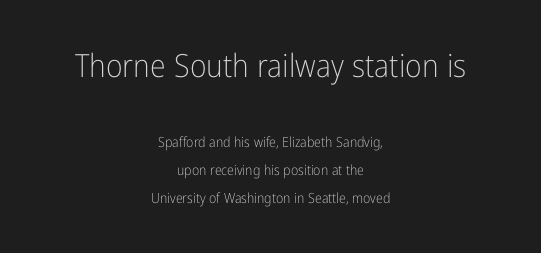
Q: Is the text bold? A: No.
Q: Is the text italic (slanted)? A: No, it is upright.
Q: Is the typeface a serif or a sans-serif typeface? A: Sans-serif.
Q: Is the text underlined? A: No.
Q: How is the paragraph aligned? A: Centered.
Q: Is the spacing between letters normal or unusually wide? A: Normal.
Q: Is the spacing between lines tight, normal or loose? A: Loose.
Q: Which block of text is set in a larger size, the first (top) or the second (bottom)? A: The first (top) one.
Q: Width (condensed, normal, or wide)? A: Condensed.
Q: Stroke contrast? A: Low.
Q: x-height? A: Medium.
Q: Monospaced? A: No.
